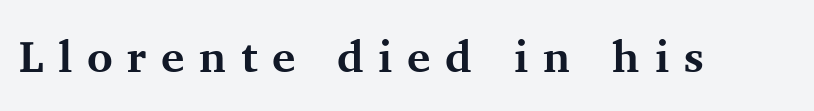
{"serif": "yes", "italic": "no", "bold": "yes", "weight": "bold", "width": "normal", "stroke_contrast": "medium", "x_height": "medium", "monospaced": "no", "underline": "no", "letter_spacing": "wide", "letter_spacing_em": 0.33, "glyph_px": 44}
